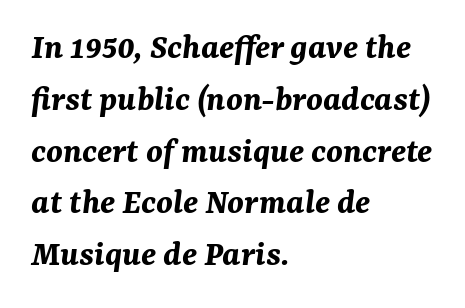
Q: Is the text bold? A: Yes.
Q: Is the text italic (slanted)? A: Yes, it leans right by about 7 degrees.
Q: Is the text underlined? A: No.
Q: How is the paragraph aligned? A: Left-aligned.
Q: Is the spacing between letters normal or unusually wide? A: Normal.
Q: Is the spacing between lines tight, normal or loose? A: Normal.
Q: Width (condensed, normal, or wide)? A: Normal.
Q: Stroke contrast? A: Medium.
Q: x-height? A: Medium.
Q: Monospaced? A: No.
